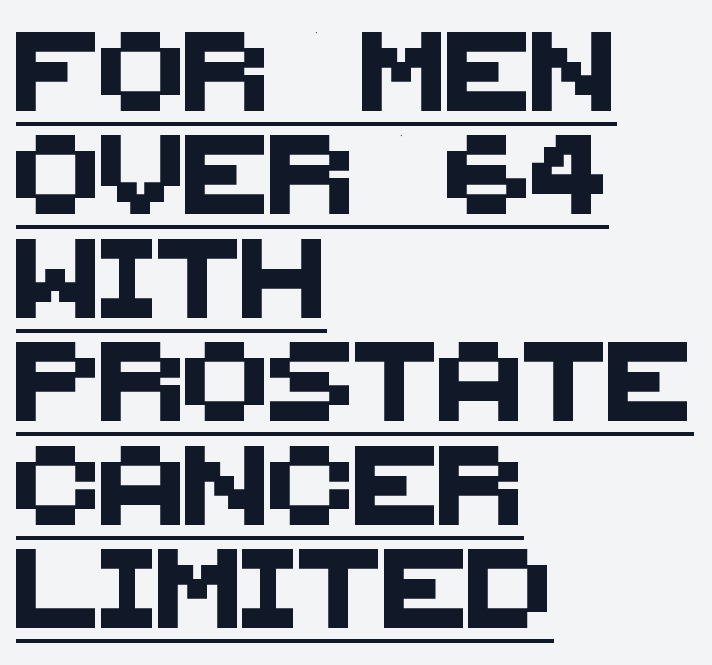
The image shows 79 px sans-serif type; set left-aligned, normal line spacing (1.31x), normal letter spacing, underlined; medium stroke contrast and a large x-height.
